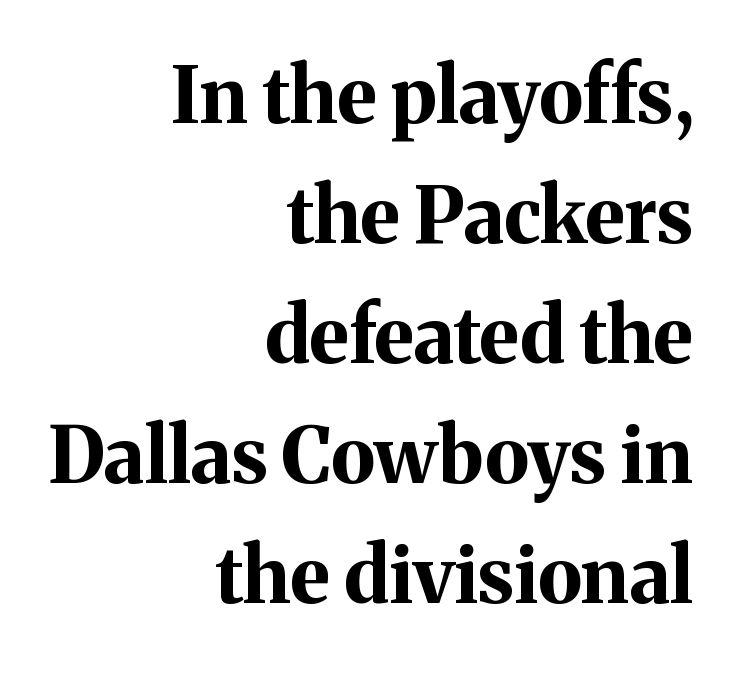
Compared with typical body copy, the letter spacing here is the same. A dark, heavy texture on the line: the type is bold. This sample has the flowing, uneven cadence of proportional lettering. The ragged edge is on the left, which tells us the setting is flush right. Each letter's strokes conclude with small projecting serifs.
